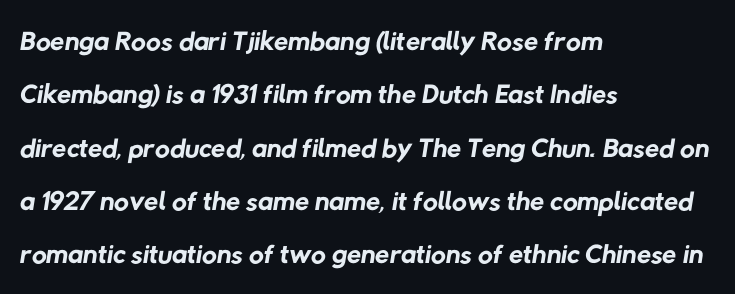
{"serif": "no", "bold": "no", "weight": "regular", "width": "normal", "stroke_contrast": "low", "x_height": "medium", "monospaced": "no", "underline": "no", "align": "left", "line_spacing": "normal", "line_spacing_ratio": 1.3, "letter_spacing": "normal", "letter_spacing_em": 0.0, "glyph_px": 41}
